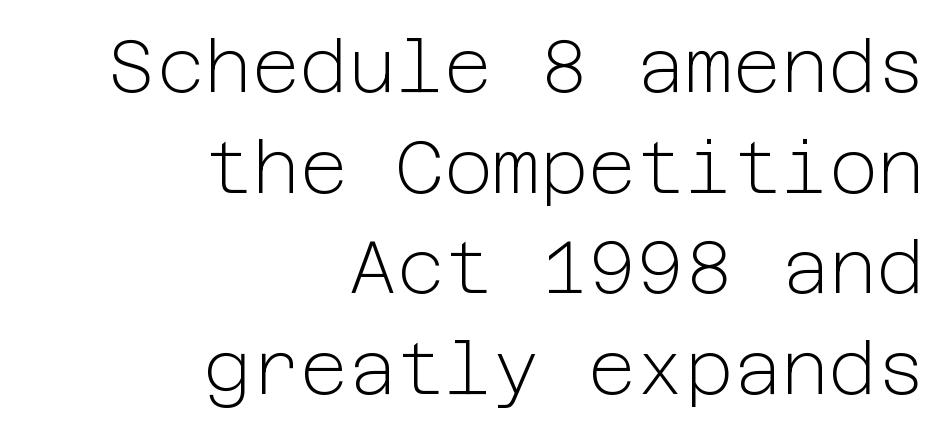
The string is rendered with underlining switched off. Horizontally, the lines are justified to the trailing edge only. Grotesque or geometric, the face here clearly has no serifs. Vertical strokes here are truly vertical.
